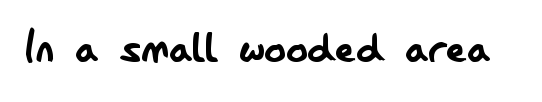
Nothing heavy about these letters — not bold at all. The letterforms sit shoulder to shoulder at normal distance. The axis of the letterforms is exactly vertical. Each letter keeps its own natural width here, so spacing adapts to shape. The type family on display is of the sans-serif kind. Decoration check: the copy has no underline.
